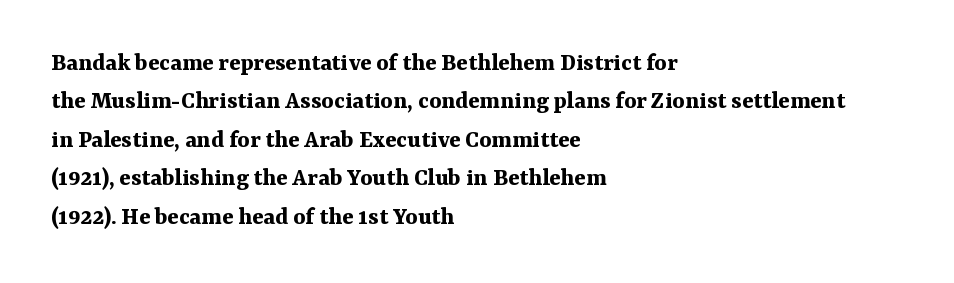
Q: Is the text bold? A: Yes.
Q: Is the text italic (slanted)? A: No, it is upright.
Q: Is the text underlined? A: No.
Q: How is the paragraph aligned? A: Left-aligned.
Q: Is the spacing between letters normal or unusually wide? A: Normal.
Q: Is the spacing between lines tight, normal or loose? A: Normal.
